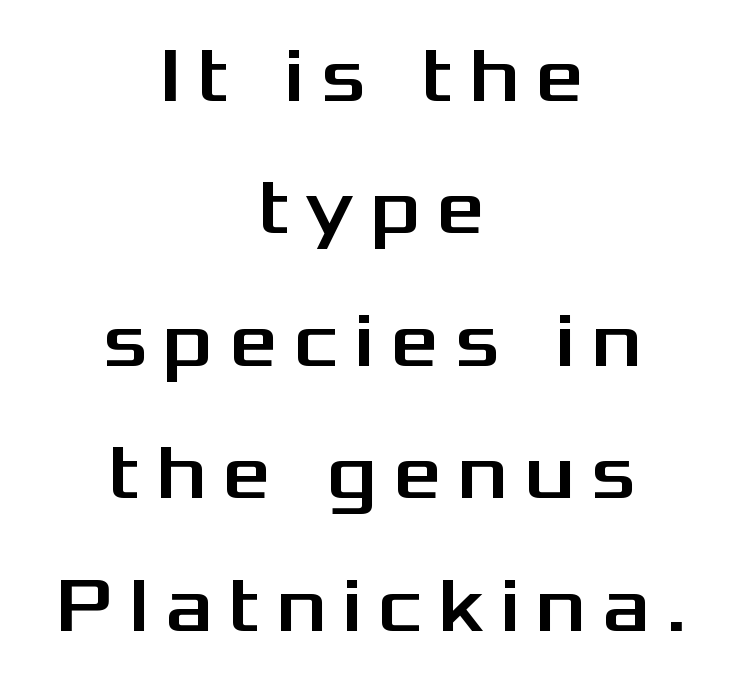
The image shows 77 px wide sans-serif type, upright; set centered, line spacing 1.72x, unusually wide letter spacing (+0.2 em), not underlined; medium stroke contrast and a medium x-height.
